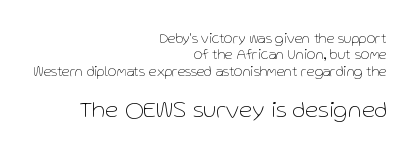
The image shows 24 px text type, upright; set right-aligned, line spacing 1.17x, normal letter spacing, not underlined; the second (bottom) block is 1.71x larger.
